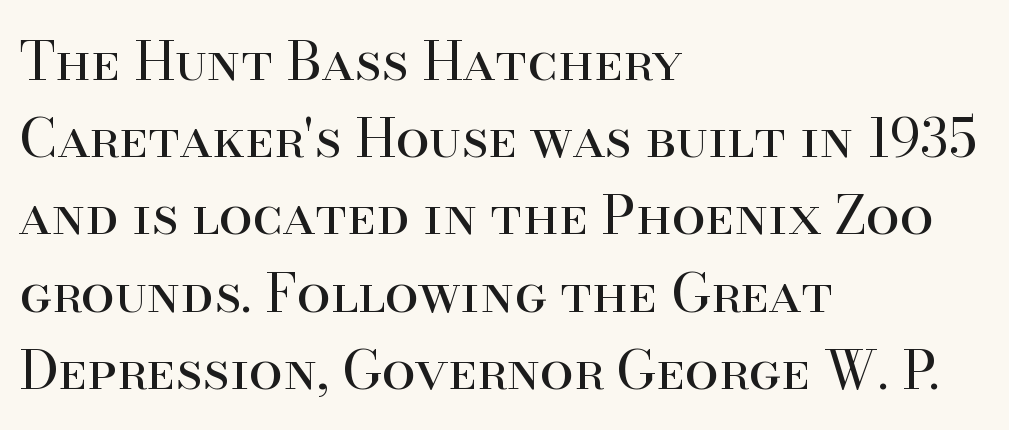
The vertical gap from one line to the next is medium. Style check: upright. Yep, those are serifs on the letters. Ink coverage per letter is moderate at most. The passage shown has conventional tracking throughout. Is the block centered? No — it sits flush against the left margin.
